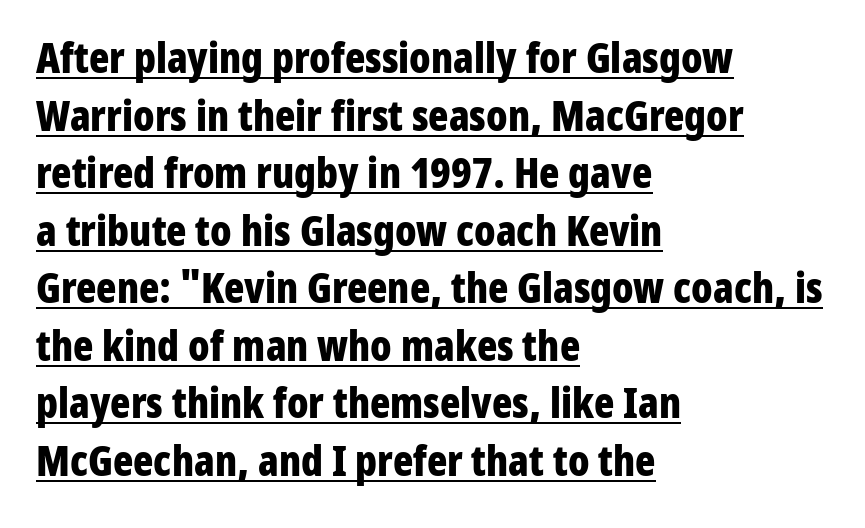
The image shows 42 px bold, condensed sans-serif type, upright; set left-aligned, normal line spacing (1.37x), normal letter spacing, underlined; low stroke contrast and a medium x-height.
